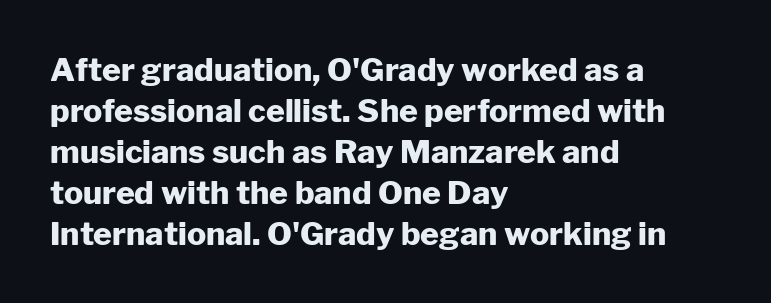
The image shows 32 px heavy sans-serif type, upright; set left-aligned, normal line spacing (1.28x), normal letter spacing, not underlined; low stroke contrast and a medium x-height.
